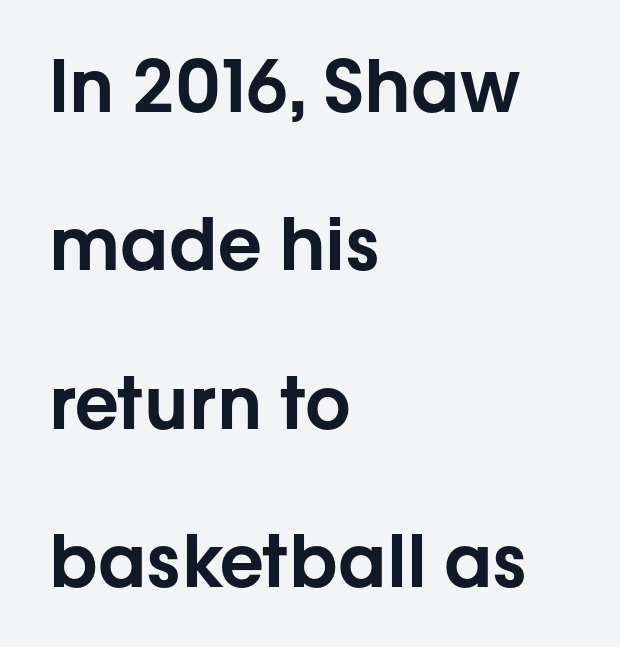
Q: Is the text italic (slanted)? A: No, it is upright.
Q: Is the typeface a serif or a sans-serif typeface? A: Sans-serif.
Q: Is the text underlined? A: No.
Q: How is the paragraph aligned? A: Left-aligned.
Q: Is the spacing between letters normal or unusually wide? A: Normal.
Q: Is the spacing between lines tight, normal or loose? A: Loose.
Q: Width (condensed, normal, or wide)? A: Normal.
Q: Stroke contrast? A: Low.
Q: x-height? A: Medium.
Q: Monospaced? A: No.
